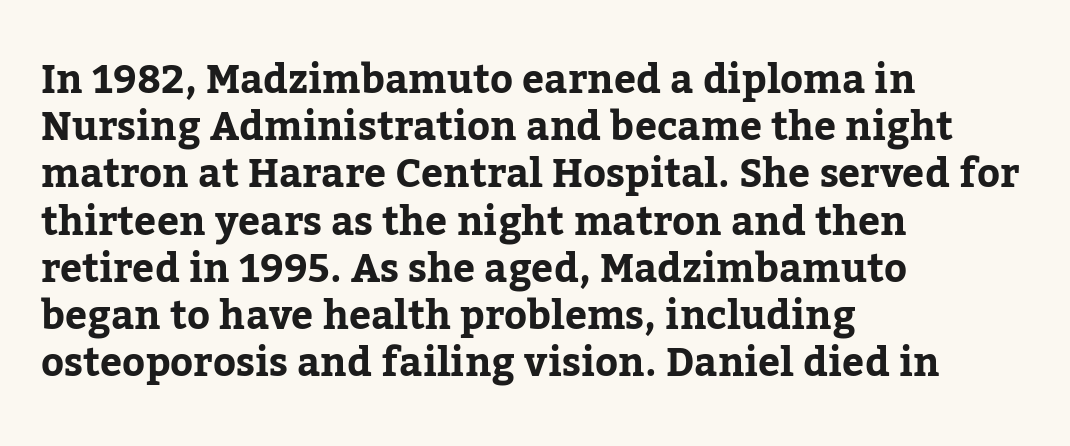
Is this a fixed-width face? No — the glyphs have proportional, varying widths. The typography opts for an upright posture over an oblique one. Words float on clear page, feet unadorned. The lines are quadded left. The tracking reads as untouched default to a designer's eye. A typesetter would label this face a serif.
